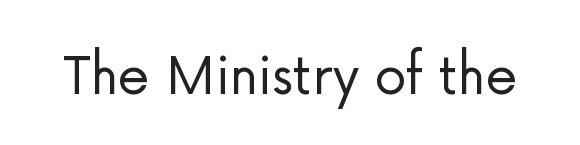
Grotesque or geometric, the face here clearly has no serifs. Character widths vary here, with narrow letters taking less room than wide ones. The typography opts for an upright posture over an oblique one. The words here are not underlined.
